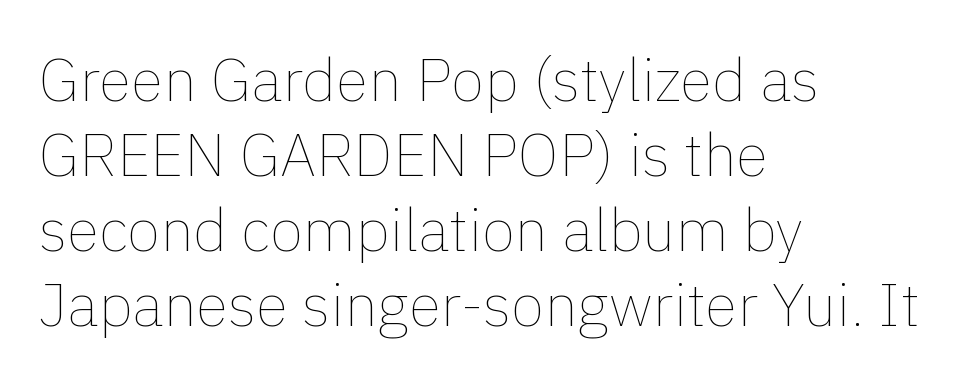
{"italic": "no", "bold": "no", "weight": "thin", "width": "normal", "x_height": "medium", "monospaced": "no", "underline": "no", "align": "left", "line_spacing": "normal", "line_spacing_ratio": 1.25, "letter_spacing": "normal", "letter_spacing_em": 0.0, "glyph_px": 60}
